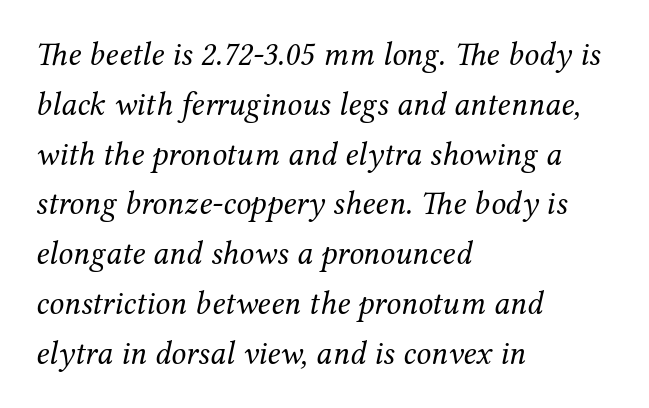
The image shows 33 px regular-weight serif type, italic (leaning right); set left-aligned, normal line spacing (1.51x), normal letter spacing, not underlined; medium stroke contrast and a medium x-height.
